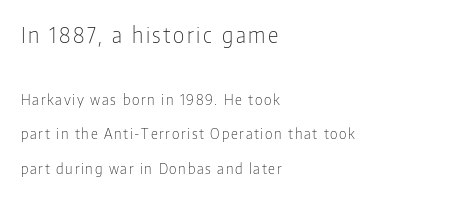
The rendering shrinks the type as you move from the upper chunk to the lower. Compared with a centered layout, this one pins lines to the left instead. Italic: no, the glyphs are upright roman. Stroke thickness stays within the range of a standard reading face or lighter. The passage shown is not underscored anywhere.
